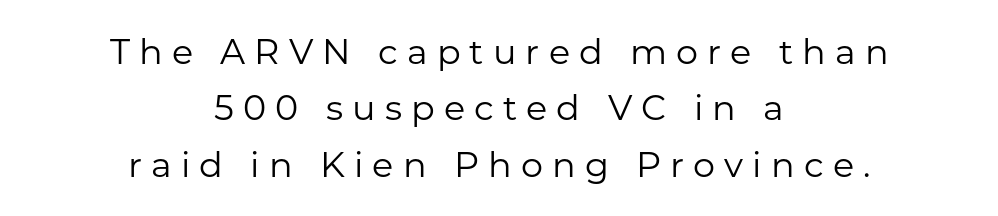
{"serif": "no", "italic": "no", "bold": "no", "weight": "regular", "width": "normal", "stroke_contrast": "low", "x_height": "medium", "monospaced": "no", "underline": "no", "align": "center", "line_spacing": "normal", "line_spacing_ratio": 1.61, "letter_spacing": "wide", "letter_spacing_em": 0.26, "glyph_px": 35}
